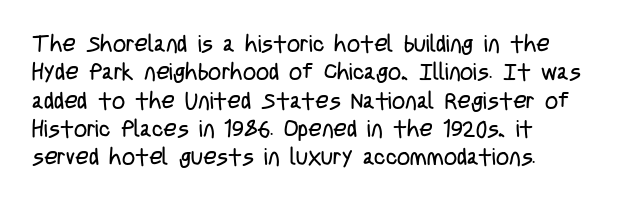
Q: Is the text bold? A: No.
Q: Is the text italic (slanted)? A: No, it is upright.
Q: Is the text underlined? A: No.
Q: How is the paragraph aligned? A: Left-aligned.
Q: Is the spacing between letters normal or unusually wide? A: Normal.
